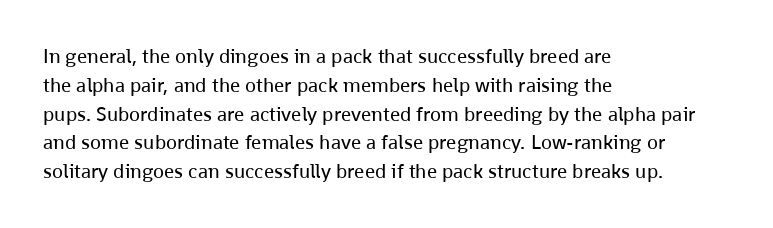
Q: Is the text bold? A: No.
Q: Is the text italic (slanted)? A: No, it is upright.
Q: Is the text underlined? A: No.
Q: How is the paragraph aligned? A: Left-aligned.
Q: Is the spacing between letters normal or unusually wide? A: Normal.
Q: Is the spacing between lines tight, normal or loose? A: Normal.
